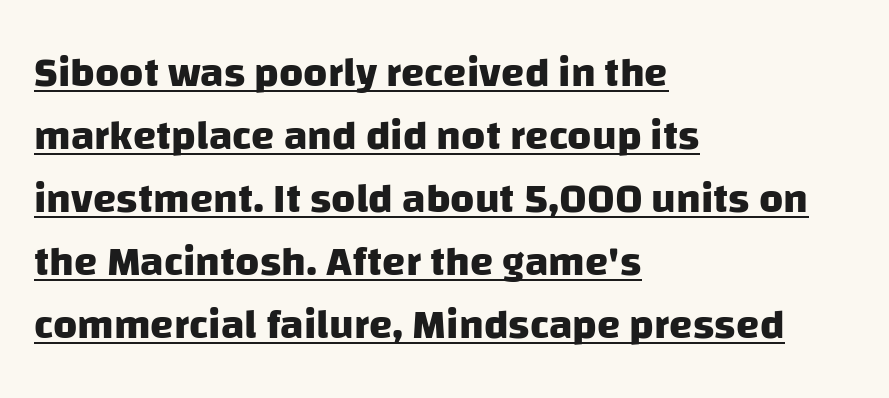
{"serif": "no", "bold": "yes", "weight": "heavy", "width": "normal", "stroke_contrast": "low", "x_height": "large", "monospaced": "no", "underline": "yes", "align": "left", "line_spacing": "normal", "line_spacing_ratio": 1.5, "letter_spacing": "normal", "letter_spacing_em": 0.0, "glyph_px": 42}
